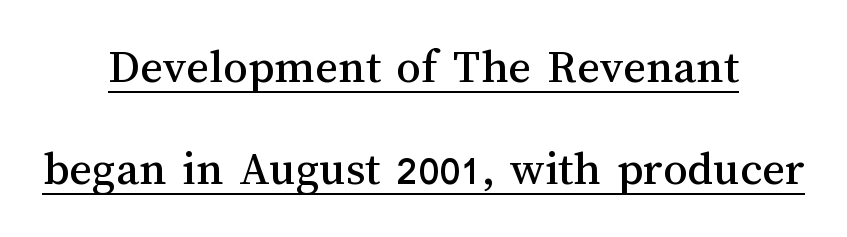
The image shows 49 px text type, upright; set centered, loose line spacing (2.09x), normal letter spacing, underlined; medium stroke contrast and a medium x-height.
